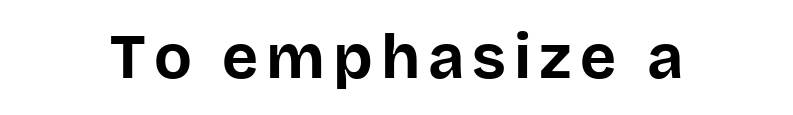
The image shows 62 px bold sans-serif type, upright; set not underlined; low stroke contrast and a large x-height.
